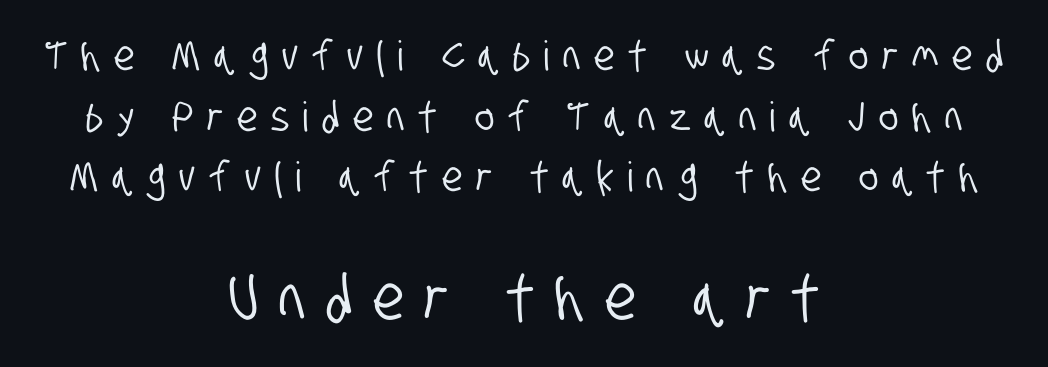
Classification — sans serif. Underlining? Definitely not there. The lines sit at an ordinary, default distance from one another. This rendering uses center alignment, leaving both contours irregular but symmetric.
